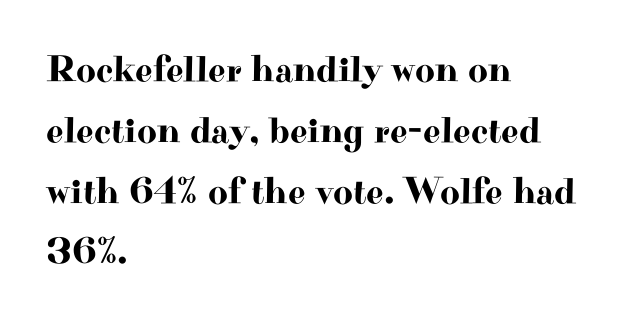
{"serif": "yes", "italic": "no", "width": "wide", "stroke_contrast": "high", "x_height": "small", "monospaced": "no", "underline": "no", "align": "left", "line_spacing": "normal", "line_spacing_ratio": 1.6, "letter_spacing": "normal", "letter_spacing_em": 0.0, "glyph_px": 38}
